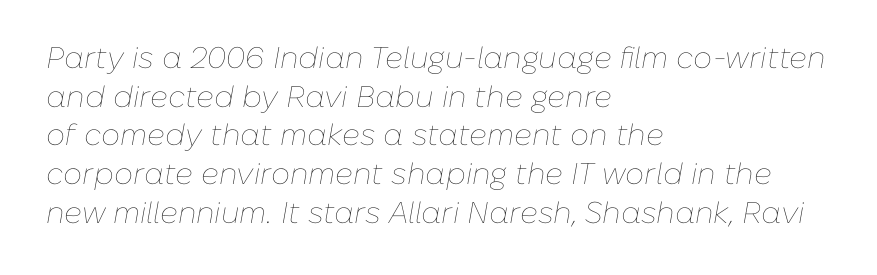
{"italic": "yes", "lean": "right", "slant_degrees": 10, "bold": "no", "weight": "thin", "width": "normal", "stroke_contrast": "low", "x_height": "medium", "monospaced": "no", "underline": "no", "align": "left", "line_spacing": "normal", "line_spacing_ratio": 1.29, "letter_spacing": "normal", "letter_spacing_em": 0.0, "glyph_px": 30}
